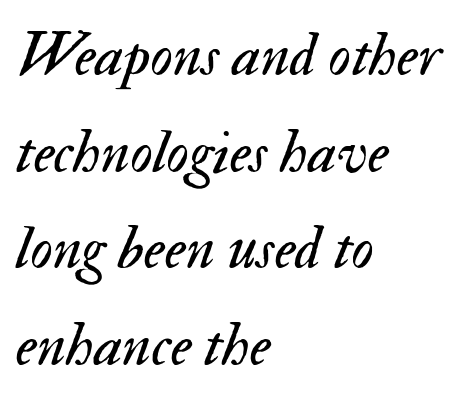
The image shows 62 px regular-weight type, italic (leaning right); set left-aligned, normal line spacing (1.56x), normal letter spacing, not underlined; medium stroke contrast and a small x-height.
